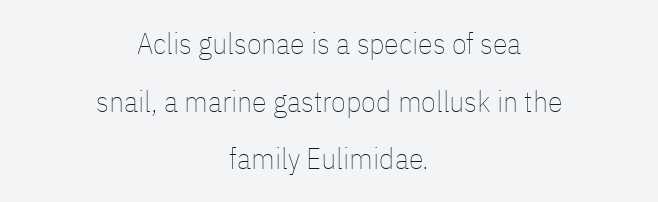
{"italic": "no", "bold": "no", "weight": "thin", "width": "condensed", "stroke_contrast": "low", "x_height": "medium", "monospaced": "no", "underline": "no", "align": "center", "line_spacing": "loose", "line_spacing_ratio": 1.92, "letter_spacing": "normal", "letter_spacing_em": 0.0, "glyph_px": 30}
